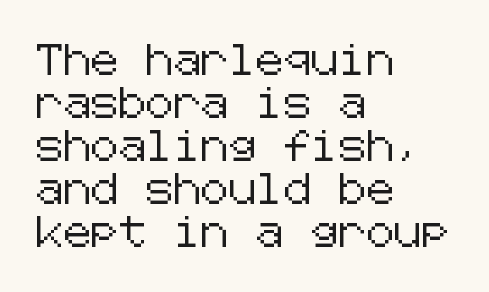
Which margin do the lines hug? The left one — the right edge is uneven. Beneath every word, the page is bare. The type family on display is of the sans-serif kind. A typesetter would mark this as roman, not italic. Default kerning and tracking; the words read as compact shapes.
